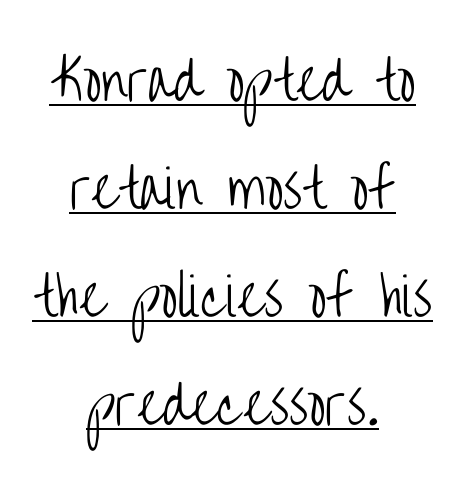
Horizontal bands of white between lines are thick stripes. Does a line run under the words? Yes, clearly. Font category for this specimen: sans-serif. The face used here is rendered with its standard letterfit.
